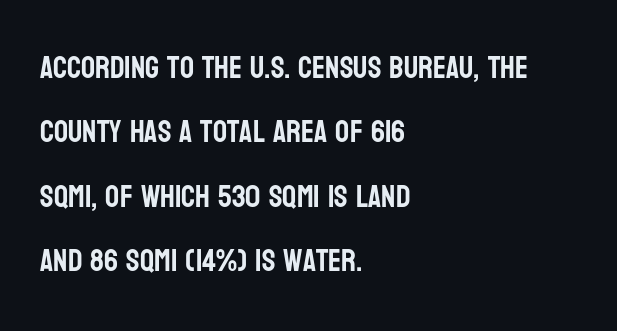
{"serif": "no", "italic": "no", "width": "condensed", "stroke_contrast": "low", "x_height": "large", "monospaced": "no", "underline": "no", "align": "left", "line_spacing": "loose", "line_spacing_ratio": 2.08, "letter_spacing": "normal", "letter_spacing_em": 0.0, "glyph_px": 31}
